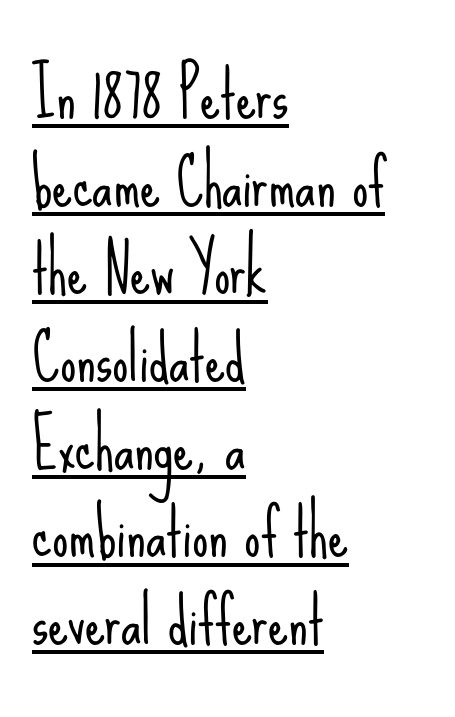
{"serif": "no", "italic": "no", "bold": "no", "weight": "light", "width": "condensed", "stroke_contrast": "low", "x_height": "small", "monospaced": "no", "underline": "yes", "align": "left", "line_spacing": "normal", "line_spacing_ratio": 1.37, "letter_spacing": "normal", "letter_spacing_em": 0.0, "glyph_px": 64}
